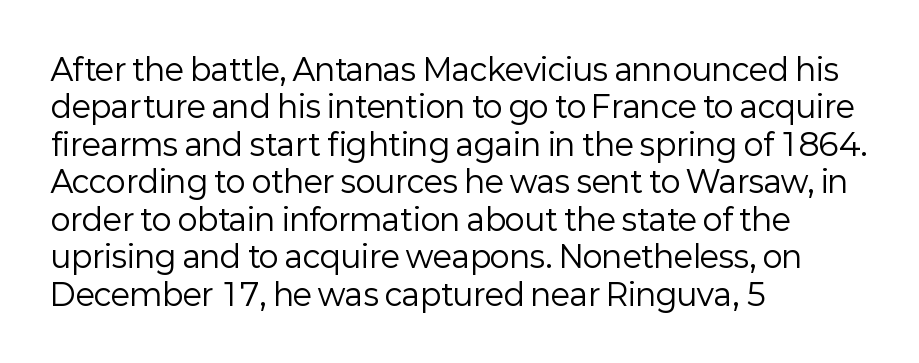
The block of text has a typical density, with ordinary space between rows. A clean baseline with only descenders dipping below it. Think of a printed novel: that variable character pitch is what you see here. Notice how the passage keeps a crisp vertical edge on the left only. Weight class: somewhere from thin through regular.
